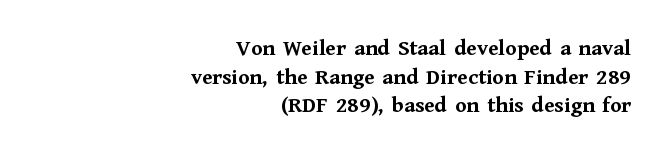
{"italic": "no", "bold": "yes", "underline": "no", "align": "right", "line_spacing": "normal", "line_spacing_ratio": 1.25, "letter_spacing": "normal", "letter_spacing_em": 0.0, "glyph_px": 23}
